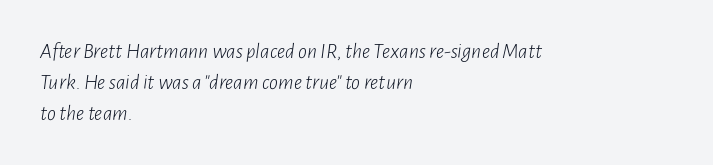
Q: Is the text bold? A: No.
Q: Is the text italic (slanted)? A: Yes, it leans right by about 7 degrees.
Q: Is the text underlined? A: No.
Q: How is the paragraph aligned? A: Left-aligned.
Q: Is the spacing between letters normal or unusually wide? A: Normal.
Q: Is the spacing between lines tight, normal or loose? A: Normal.
